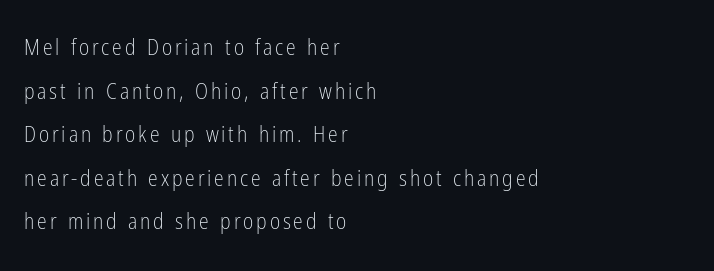
Q: Is the text bold? A: No.
Q: Is the text italic (slanted)? A: No, it is upright.
Q: Is the text underlined? A: No.
Q: How is the paragraph aligned? A: Left-aligned.
Q: Is the spacing between lines tight, normal or loose? A: Loose.
